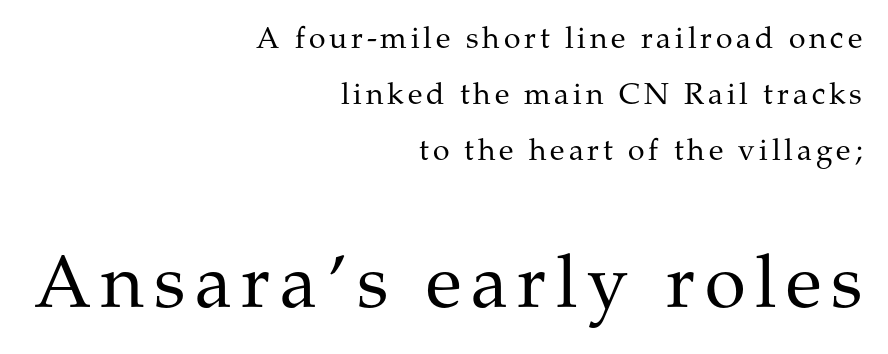
Q: Is the text bold? A: No.
Q: Is the text italic (slanted)? A: No, it is upright.
Q: Is the typeface a serif or a sans-serif typeface? A: Serif.
Q: Is the text underlined? A: No.
Q: How is the paragraph aligned? A: Right-aligned.
Q: Which block of text is set in a larger size, the first (top) or the second (bottom)? A: The second (bottom) one.
Q: Width (condensed, normal, or wide)? A: Normal.
Q: Stroke contrast? A: Medium.
Q: x-height? A: Medium.
Q: Monospaced? A: No.
